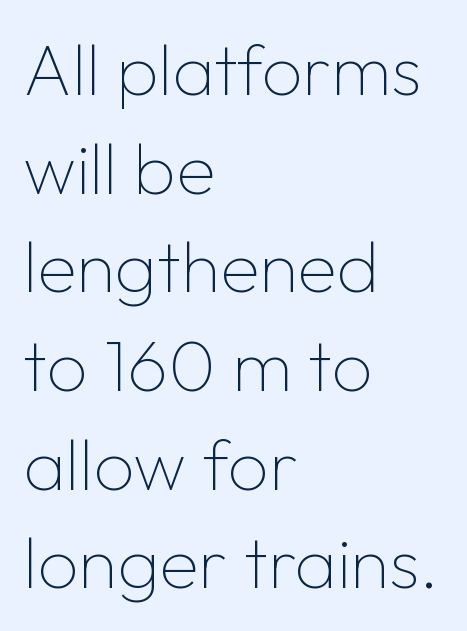
Do the characters align in a grid? No, the font is proportional. The lines are quadded left. Is this a heavy cut? Hardly; it is regular or lighter. Rendered with straight, roman letterforms. The block of text has a typical density, with ordinary space between rows. The passage shown has conventional tracking throughout.
